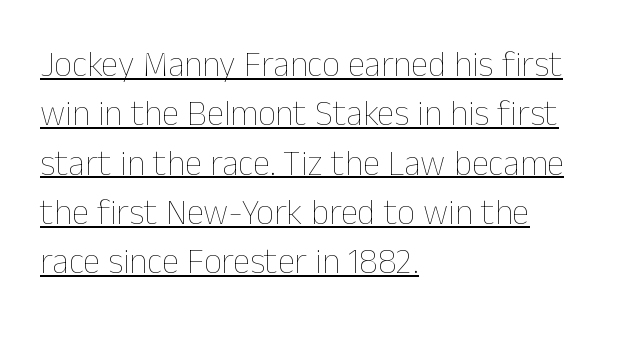
Q: Is the text bold? A: No.
Q: Is the text italic (slanted)? A: No, it is upright.
Q: Is the text underlined? A: Yes.
Q: How is the paragraph aligned? A: Left-aligned.
Q: Is the spacing between letters normal or unusually wide? A: Normal.
Q: Is the spacing between lines tight, normal or loose? A: Normal.
Q: Width (condensed, normal, or wide)? A: Normal.
Q: Stroke contrast? A: Low.
Q: x-height? A: Medium.
Q: Monospaced? A: No.
